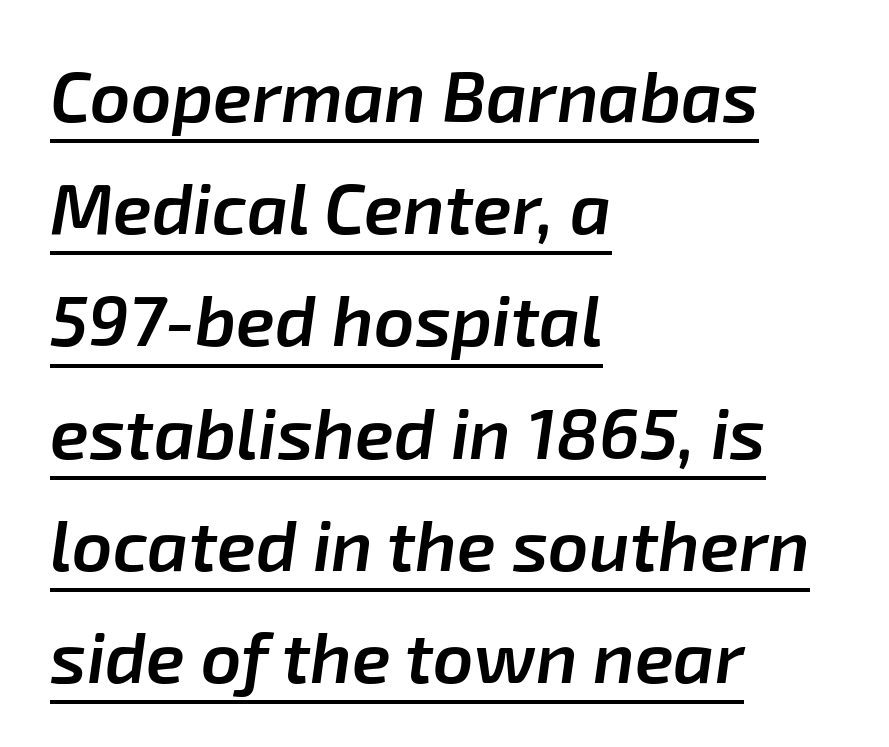
{"italic": "yes", "lean": "right", "slant_degrees": 8, "bold": "semi", "weight": "semibold", "width": "normal", "stroke_contrast": "low", "x_height": "medium", "monospaced": "no", "underline": "yes", "align": "left", "line_spacing": "normal", "line_spacing_ratio": 1.58, "letter_spacing": "normal", "letter_spacing_em": 0.0, "glyph_px": 71}
